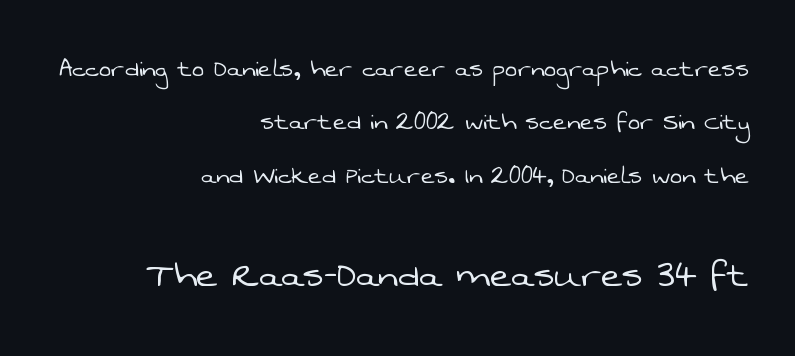
Q: Is the text bold? A: No.
Q: Is the typeface a serif or a sans-serif typeface? A: Sans-serif.
Q: Is the text underlined? A: No.
Q: How is the paragraph aligned? A: Right-aligned.
Q: Is the spacing between letters normal or unusually wide? A: Normal.
Q: Which block of text is set in a larger size, the first (top) or the second (bottom)? A: The second (bottom) one.
Q: Width (condensed, normal, or wide)? A: Normal.
Q: Stroke contrast? A: Low.
Q: x-height? A: Medium.
Q: Monospaced? A: No.
